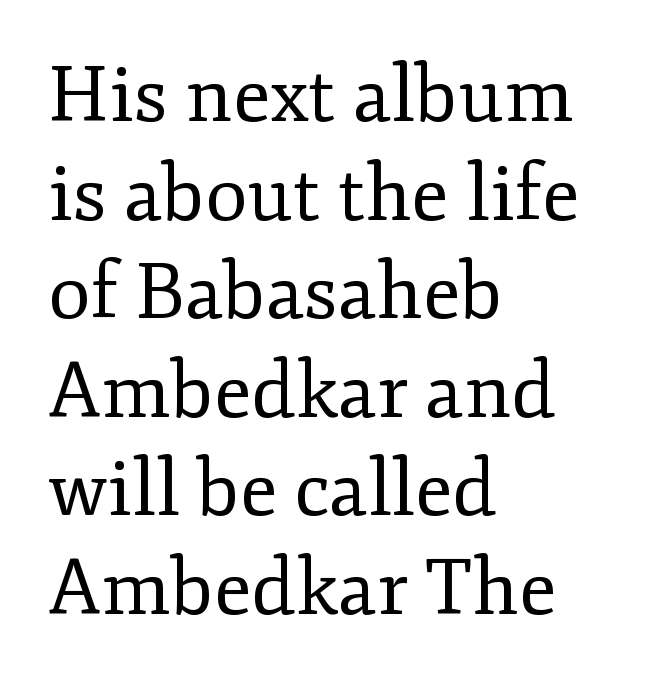
Visually the block forms a straight wall on the left and a jagged coastline on the right. The rendering uses natural spacing where letterforms have individual widths. This sample uses plain, unmodified letter spacing. Regular leading. Bare-footed words on every line.
